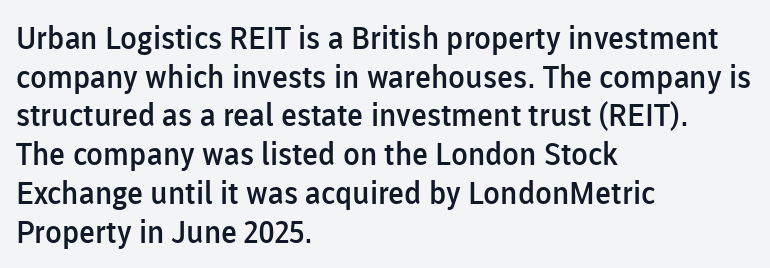
The image shows 31 px semibold sans-serif type, upright; set left-aligned, normal line spacing (1.25x), normal letter spacing, not underlined; low stroke contrast and a medium x-height.
